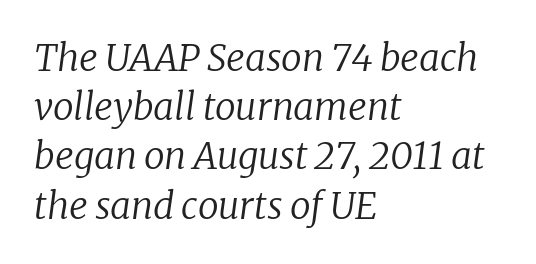
{"serif": "yes", "italic": "yes", "lean": "right", "slant_degrees": 8, "bold": "no", "weight": "regular", "width": "normal", "stroke_contrast": "low", "x_height": "medium", "monospaced": "no", "underline": "no", "align": "left", "line_spacing": "normal", "line_spacing_ratio": 1.33, "letter_spacing": "normal", "letter_spacing_em": 0.0, "glyph_px": 37}
